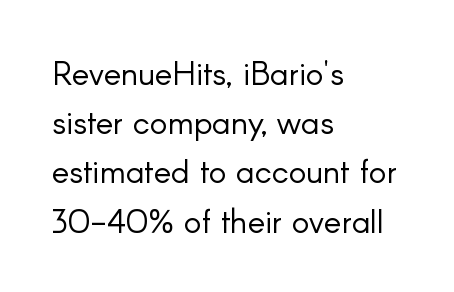
Regarding serifs, this sample does without them. The letters stand straight up with perfectly vertical stems. The horizontal fit of the characters is conventional and even. Type without underlining. The letters advance in unequal steps, a hallmark of proportional type. The typeface has the unassuming heft of standard copy or less.
